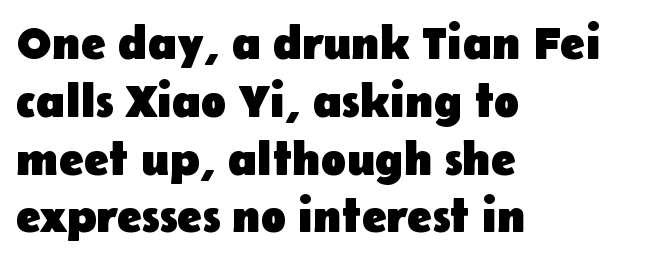
Underlining? Definitely not there. The paragraph has a hard left edge and a soft right edge. In terms of letterspacing, this is plain default setting. The letters stand straight up with perfectly vertical stems.
